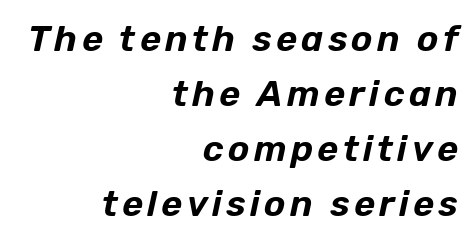
A typesetter would mark this as italic. The rag falls on the left side of this text block. The face used here is proportionally spaced, like ordinary book or web type. Evenly set lines give the paragraph a standard silhouette.
